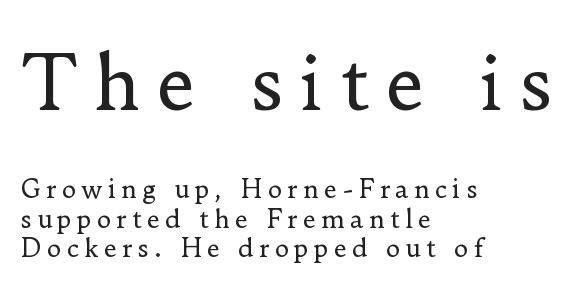
Q: Is the text bold? A: No.
Q: Is the text italic (slanted)? A: No, it is upright.
Q: Is the typeface a serif or a sans-serif typeface? A: Serif.
Q: Is the text underlined? A: No.
Q: How is the paragraph aligned? A: Left-aligned.
Q: Is the spacing between letters normal or unusually wide? A: Unusually wide.
Q: Which block of text is set in a larger size, the first (top) or the second (bottom)? A: The first (top) one.
Q: Width (condensed, normal, or wide)? A: Normal.
Q: Stroke contrast? A: Low.
Q: x-height? A: Small.
Q: Monospaced? A: No.
